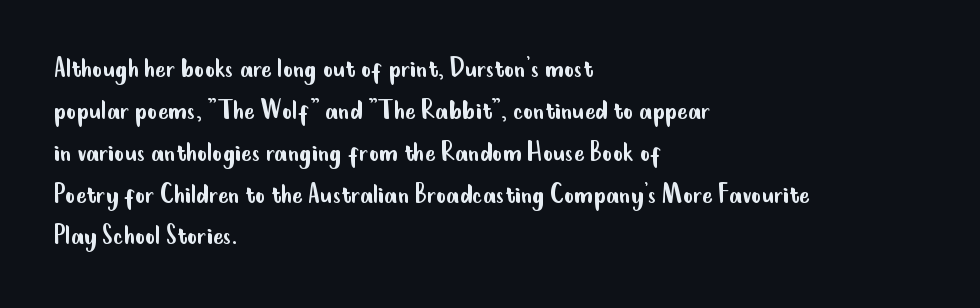
Q: Is the text bold? A: No.
Q: Is the text italic (slanted)? A: No, it is upright.
Q: Is the typeface a serif or a sans-serif typeface? A: Sans-serif.
Q: Is the text underlined? A: No.
Q: How is the paragraph aligned? A: Left-aligned.
Q: Is the spacing between letters normal or unusually wide? A: Normal.
Q: Is the spacing between lines tight, normal or loose? A: Normal.
Q: Width (condensed, normal, or wide)? A: Condensed.
Q: Stroke contrast? A: Low.
Q: x-height? A: Small.
Q: Monospaced? A: No.
